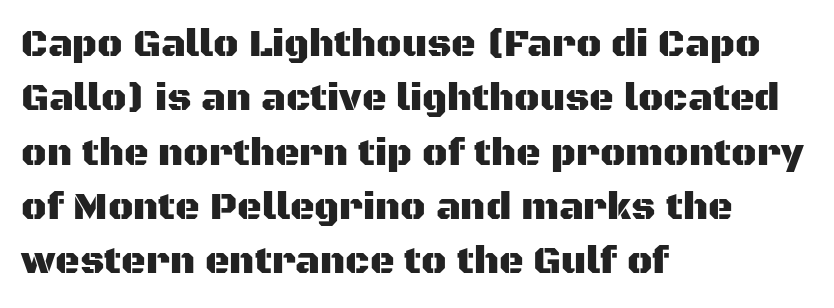
The image shows 38 px sans-serif type, upright; set left-aligned, normal line spacing (1.43x), normal letter spacing, not underlined; medium stroke contrast and a large x-height.
